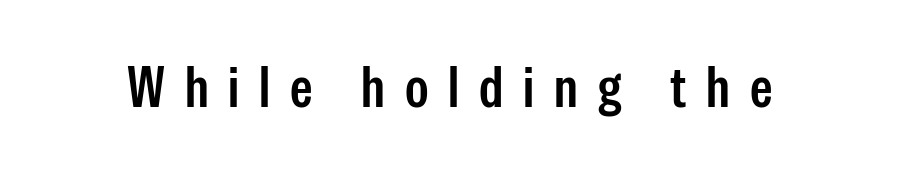
{"serif": "no", "italic": "no", "width": "condensed", "stroke_contrast": "low", "x_height": "medium", "monospaced": "no", "underline": "no", "letter_spacing": "wide", "letter_spacing_em": 0.35, "glyph_px": 57}
